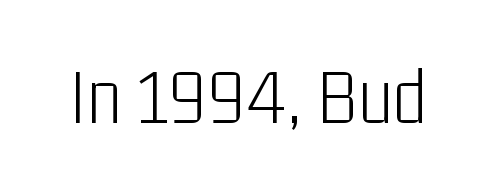
The image shows 80 px light, condensed sans-serif type, upright; set normal letter spacing, not underlined; low stroke contrast and a medium x-height.
